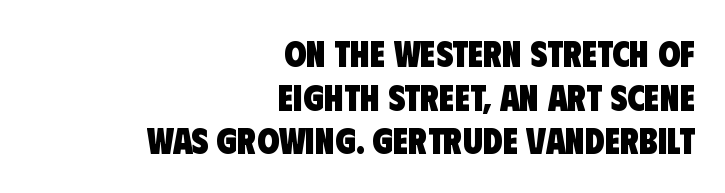
{"serif": "no", "bold": "yes", "weight": "heavy", "width": "condensed", "stroke_contrast": "low", "x_height": "large", "monospaced": "no", "underline": "no", "align": "right", "line_spacing_ratio": 1.21, "letter_spacing": "normal", "letter_spacing_em": 0.0, "glyph_px": 36}
